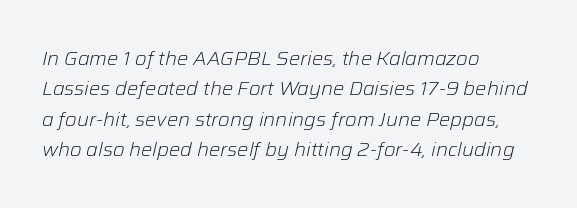
{"italic": "yes", "lean": "right", "slant_degrees": 12, "bold": "no", "underline": "no", "align": "left", "line_spacing": "normal", "line_spacing_ratio": 1.52, "letter_spacing": "normal", "letter_spacing_em": 0.0, "glyph_px": 20}
